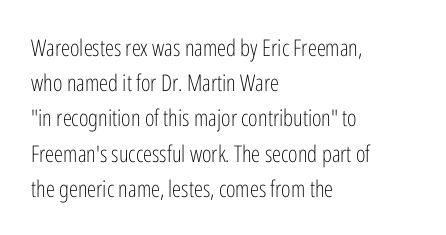
Q: Is the text bold? A: No.
Q: Is the text italic (slanted)? A: No, it is upright.
Q: Is the text underlined? A: No.
Q: How is the paragraph aligned? A: Left-aligned.
Q: Is the spacing between letters normal or unusually wide? A: Normal.
Q: Is the spacing between lines tight, normal or loose? A: Normal.
